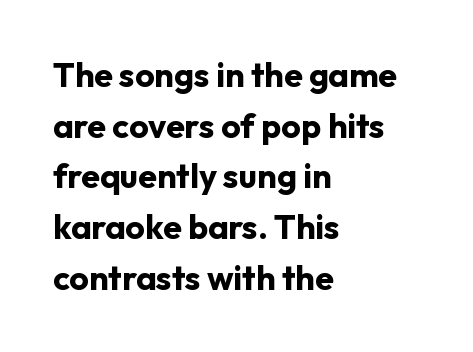
Q: Is the text bold? A: Yes.
Q: Is the text italic (slanted)? A: No, it is upright.
Q: Is the typeface a serif or a sans-serif typeface? A: Sans-serif.
Q: Is the text underlined? A: No.
Q: How is the paragraph aligned? A: Left-aligned.
Q: Is the spacing between letters normal or unusually wide? A: Normal.
Q: Is the spacing between lines tight, normal or loose? A: Normal.
Q: Width (condensed, normal, or wide)? A: Normal.
Q: Stroke contrast? A: Low.
Q: x-height? A: Medium.
Q: Monospaced? A: No.
